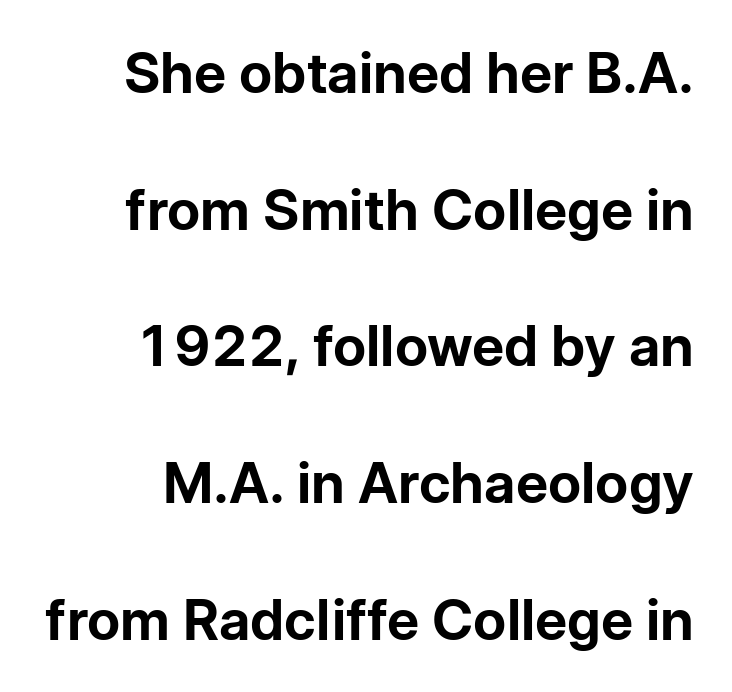
Q: Is the text bold? A: Yes.
Q: Is the text italic (slanted)? A: No, it is upright.
Q: Is the typeface a serif or a sans-serif typeface? A: Sans-serif.
Q: Is the text underlined? A: No.
Q: How is the paragraph aligned? A: Right-aligned.
Q: Is the spacing between letters normal or unusually wide? A: Normal.
Q: Is the spacing between lines tight, normal or loose? A: Loose.
Q: Width (condensed, normal, or wide)? A: Normal.
Q: Stroke contrast? A: Low.
Q: x-height? A: Medium.
Q: Monospaced? A: No.
